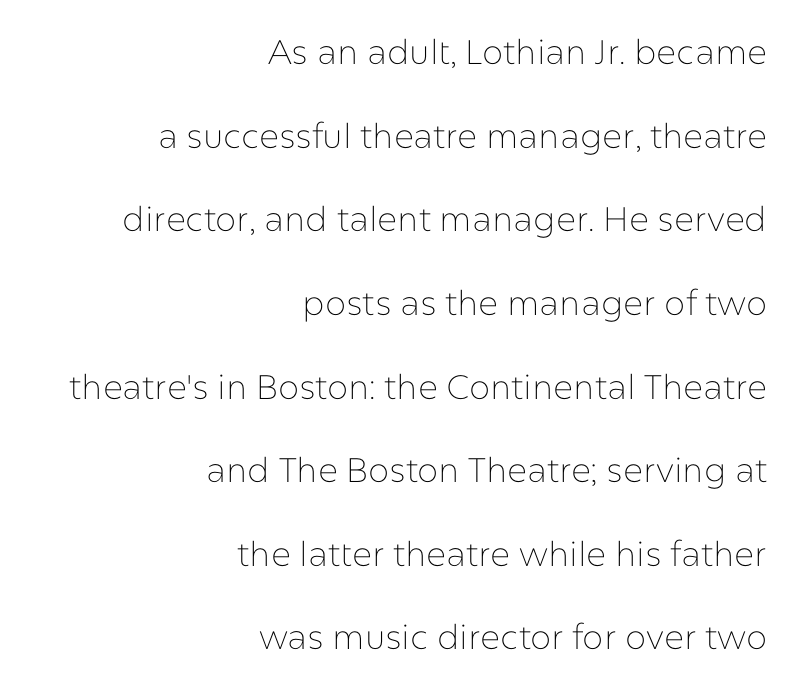
The image shows 34 px thin sans-serif type, upright; set right-aligned, loose line spacing (2.46x), normal letter spacing, not underlined; low stroke contrast and a medium x-height.
